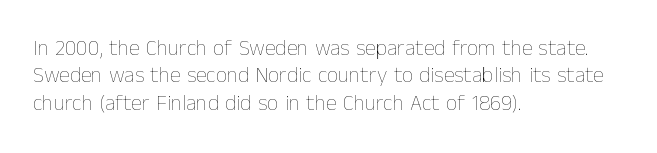
Rendered with straight, roman letterforms. Weight: not bold — regular or lighter. Words appear dense and cohesive because spacing is normal. Horizontal alignment here is leftward, the default for most running prose. A clean baseline with only descenders dipping below it.
